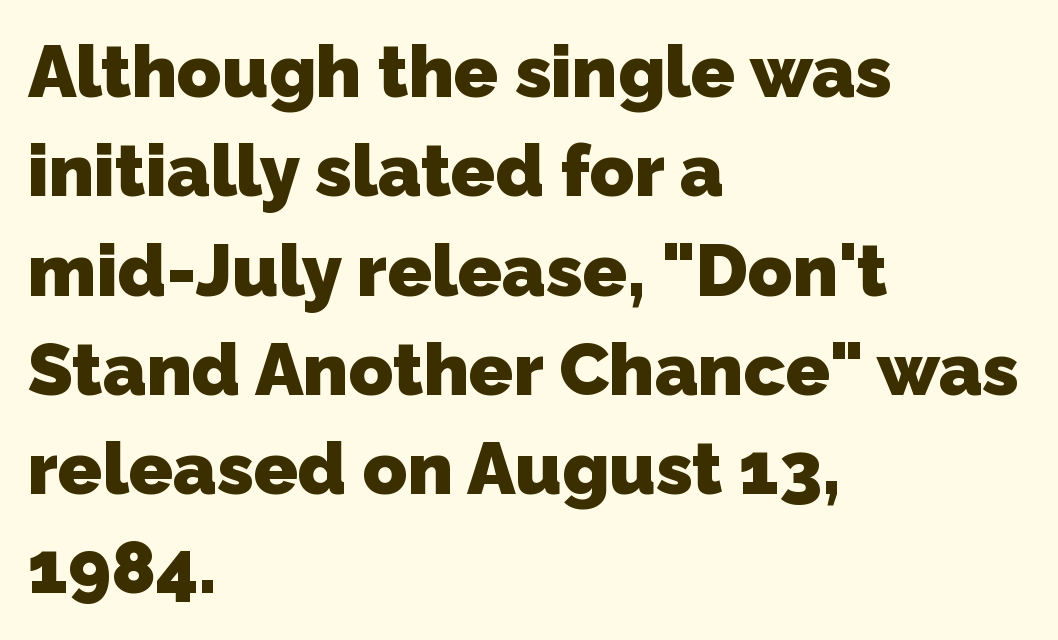
{"serif": "no", "bold": "yes", "weight": "heavy", "width": "normal", "stroke_contrast": "low", "x_height": "medium", "monospaced": "no", "underline": "no", "align": "left", "line_spacing": "normal", "line_spacing_ratio": 1.36, "letter_spacing": "normal", "letter_spacing_em": 0.0, "glyph_px": 73}
